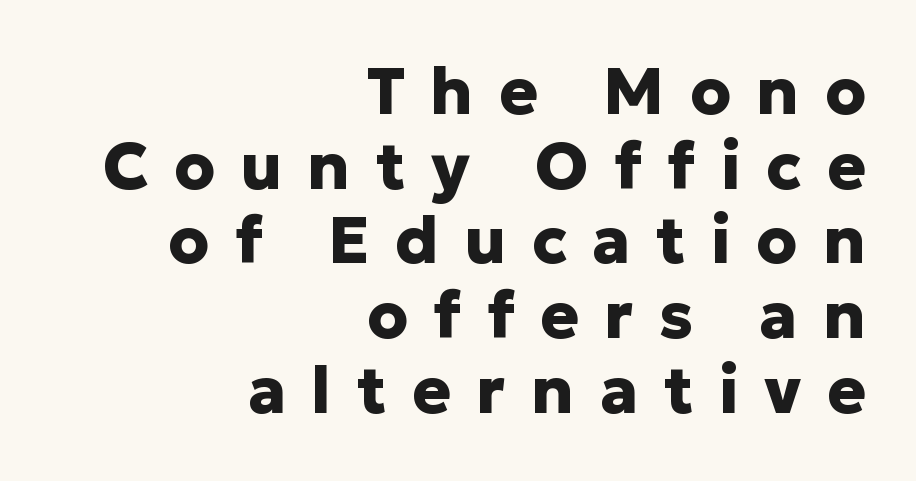
The line texture is sparse and dotted thanks to wide tracking. The typesetting leans heavy: a genuine bold. Which margin do the lines hug? The right one — the left edge is uneven. Ordinary non-slanted type is in use. Letters rest on an invisible, unmarked baseline. How would I describe the line gaps? Narrow and economical.
